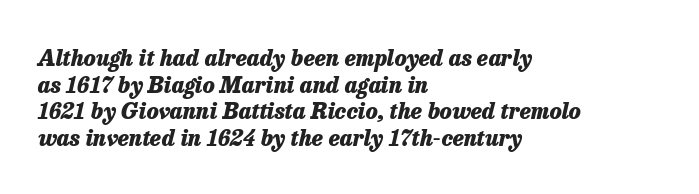
The image shows 22 px bold type, italic (leaning right); set left-aligned, line spacing 1.21x, normal letter spacing, not underlined.
